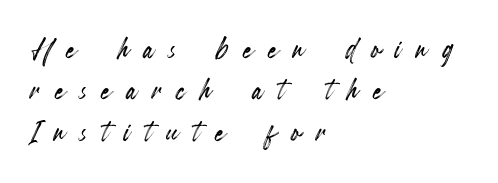
Compared with typical paragraphs, the rows here are closer together. The lines in this sample share a left origin and differ only in where they stop. Spacing verdict: proportional, widths tailored to each character. Students, note that the glyphs here are deliberately spaced far apart. Unmarked baselines from the first word to the last.
